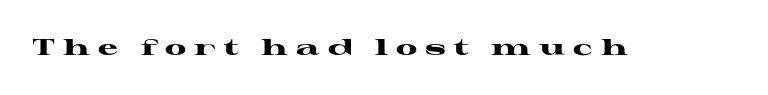
Q: Is the text bold? A: Yes.
Q: Is the text italic (slanted)? A: No, it is upright.
Q: Is the text underlined? A: No.
Q: Is the spacing between letters normal or unusually wide? A: Unusually wide.
